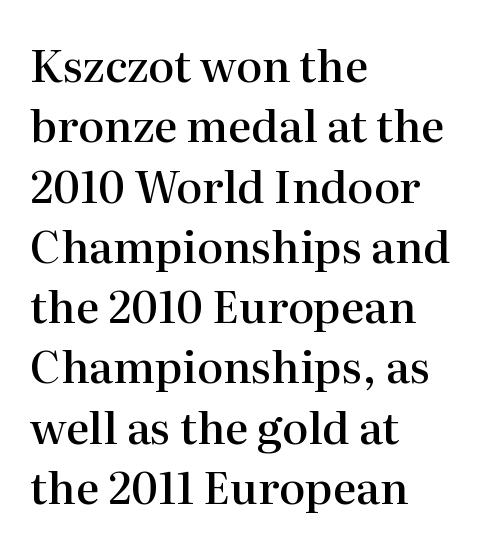
The image shows 44 px semibold serif type, upright; set left-aligned, normal line spacing (1.37x), normal letter spacing, not underlined; high stroke contrast and a medium x-height.
